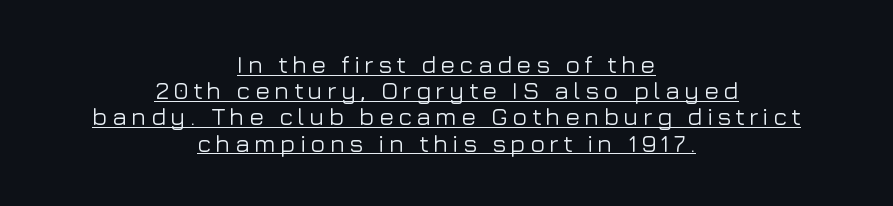
{"italic": "no", "underline": "yes", "align": "center", "line_spacing": "tight", "line_spacing_ratio": 1.05, "glyph_px": 25}
